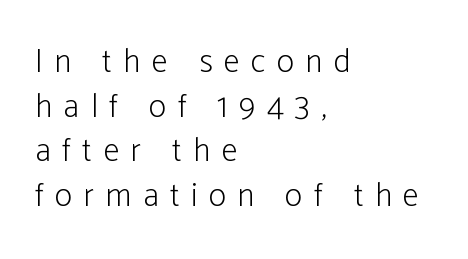
{"serif": "no", "italic": "no", "bold": "no", "weight": "light", "width": "condensed", "stroke_contrast": "low", "x_height": "medium", "monospaced": "no", "underline": "no", "align": "left", "line_spacing": "normal", "line_spacing_ratio": 1.35, "letter_spacing": "wide", "letter_spacing_em": 0.35, "glyph_px": 33}
